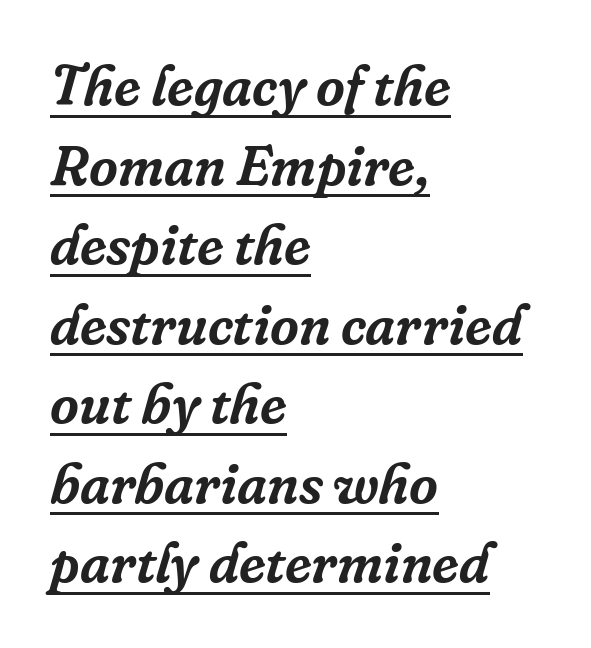
{"serif": "yes", "italic": "yes", "lean": "right", "slant_degrees": 16, "width": "normal", "stroke_contrast": "low", "x_height": "medium", "monospaced": "no", "underline": "yes", "align": "left", "line_spacing": "normal", "line_spacing_ratio": 1.42, "letter_spacing": "normal", "letter_spacing_em": 0.0, "glyph_px": 56}
